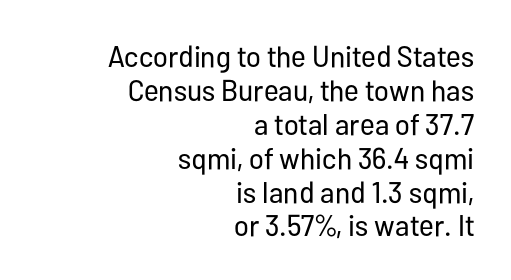
The axis of the letterforms is exactly vertical. Rule under the text: the space is simply empty. Compared with typical body copy, the letter spacing here is the same. Successive baselines arrive quickly, one right under another. You can tell from the bare stems that sans-serif type was used.
